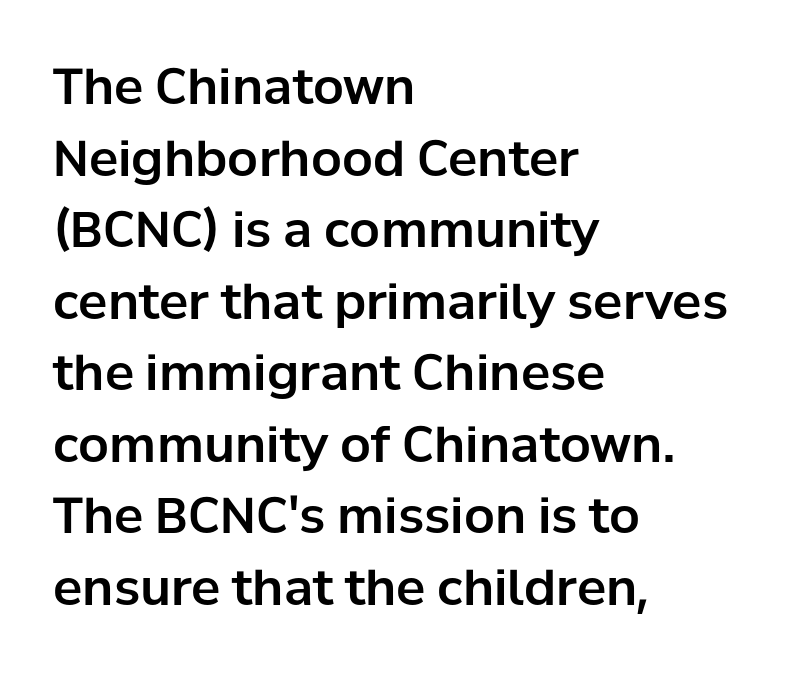
Notice how descenders clear the ascenders below comfortably — that's standard leading. The paragraph has a hard left edge and a soft right edge. Descenders hang freely into open space. A roman cut, with each character standing at attention. Caption: standard tracking, unaltered. Are there feet on the stems? There aren't — it's a sans.
